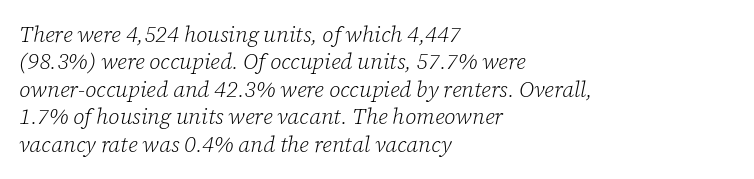
The image shows 22 px text type, italic (leaning right); set left-aligned, normal line spacing (1.25x), normal letter spacing, not underlined.
